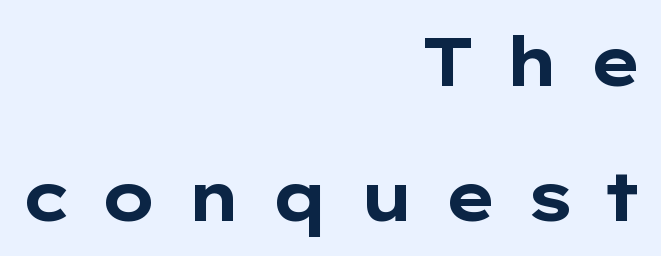
{"serif": "no", "italic": "no", "bold": "yes", "weight": "bold", "width": "wide", "stroke_contrast": "low", "x_height": "medium", "monospaced": "no", "underline": "no", "align": "right", "line_spacing": "loose", "line_spacing_ratio": 1.98, "letter_spacing": "wide", "letter_spacing_em": 0.42, "glyph_px": 68}
